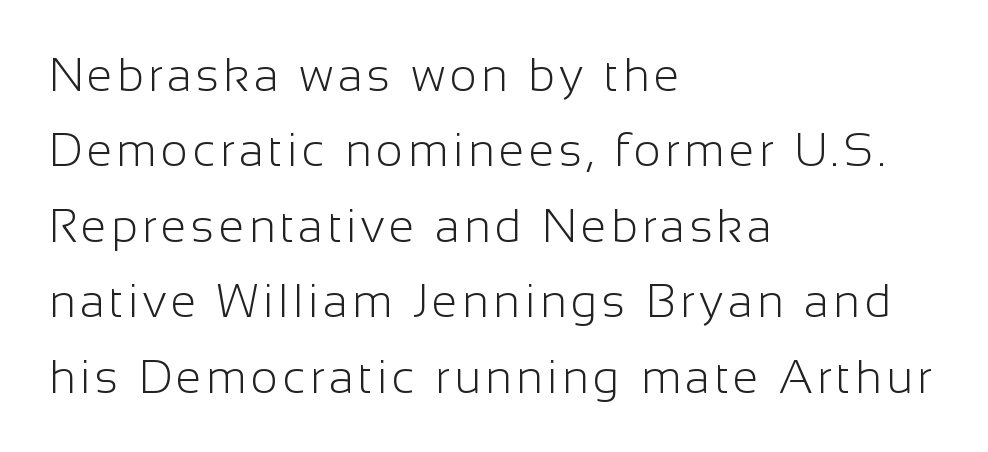
{"serif": "no", "italic": "no", "bold": "no", "weight": "light", "width": "normal", "stroke_contrast": "low", "x_height": "medium", "monospaced": "no", "underline": "no", "align": "left", "line_spacing": "normal", "line_spacing_ratio": 1.64, "glyph_px": 46}
